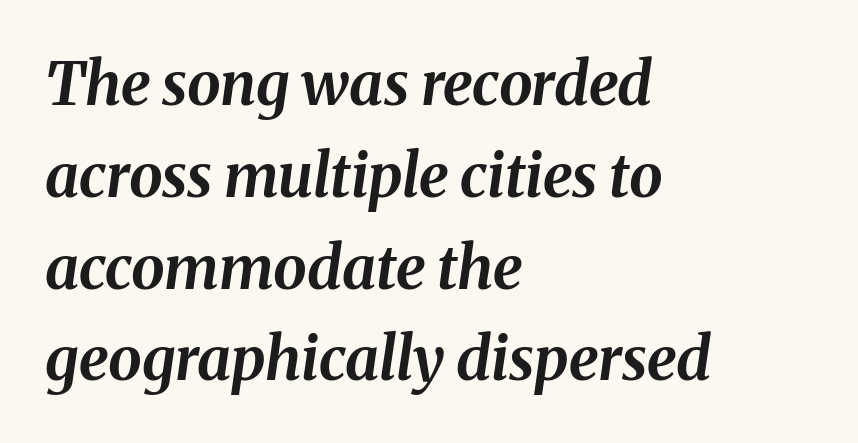
Q: Is the text bold? A: Yes.
Q: Is the text italic (slanted)? A: Yes, it leans right by about 8 degrees.
Q: Is the text underlined? A: No.
Q: How is the paragraph aligned? A: Left-aligned.
Q: Is the spacing between letters normal or unusually wide? A: Normal.
Q: Is the spacing between lines tight, normal or loose? A: Normal.
Q: Width (condensed, normal, or wide)? A: Normal.
Q: Stroke contrast? A: Medium.
Q: x-height? A: Medium.
Q: Monospaced? A: No.
